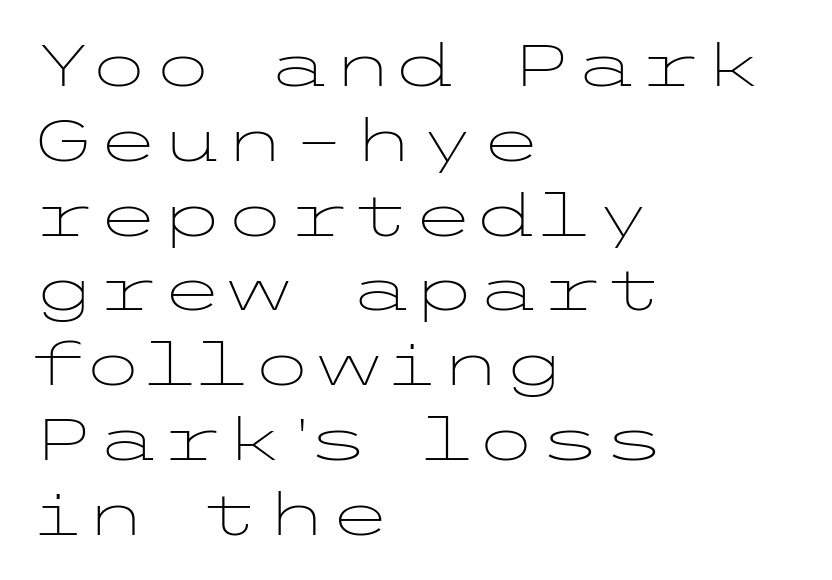
The image shows 58 px light, wide sans-serif type, upright; set left-aligned, normal line spacing (1.29x), normal letter spacing, not underlined; low stroke contrast and a medium x-height.
